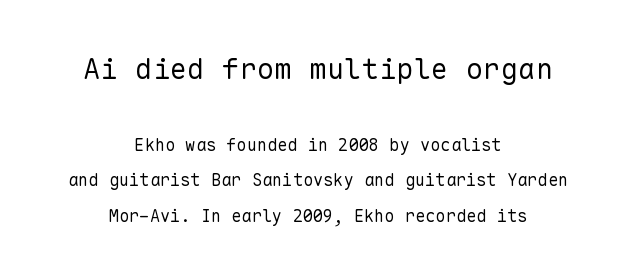
The image shows 29 px regular-weight sans-serif type, upright, monospaced; set centered, loose line spacing (2.09x), normal letter spacing, not underlined; the first (top) block is 1.71x larger; low stroke contrast and a medium x-height.
